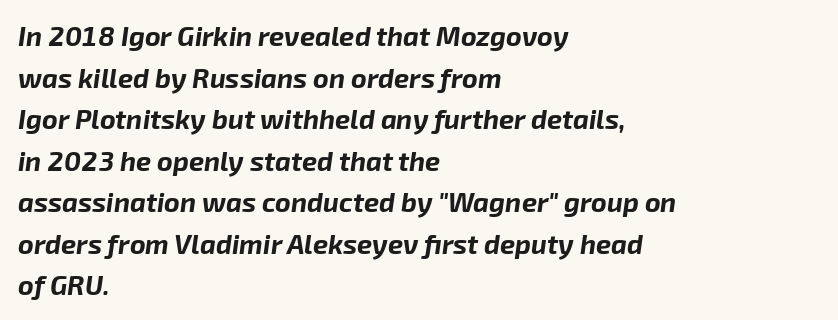
{"italic": "yes", "lean": "right", "slant_degrees": 8, "bold": "yes", "underline": "no", "align": "left", "line_spacing": "normal", "line_spacing_ratio": 1.54, "letter_spacing": "normal", "letter_spacing_em": 0.0, "glyph_px": 27}
